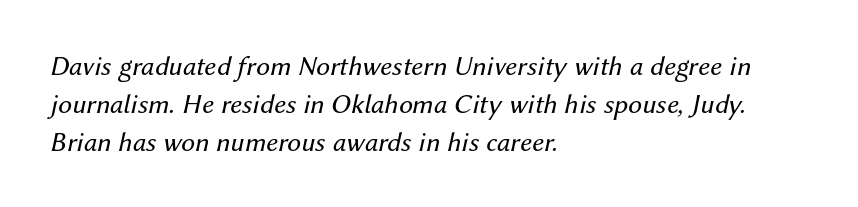
Students, note that the glyphs here touch the page at normal intervals. Bold? No — there's no thickening of the strokes. A normal amount of white space separates one row of letters from the next. Observe the lean: these are italic letterforms. The specimen omits any rule beneath the text block's lines. The rendering anchors every line to the left-hand side.
